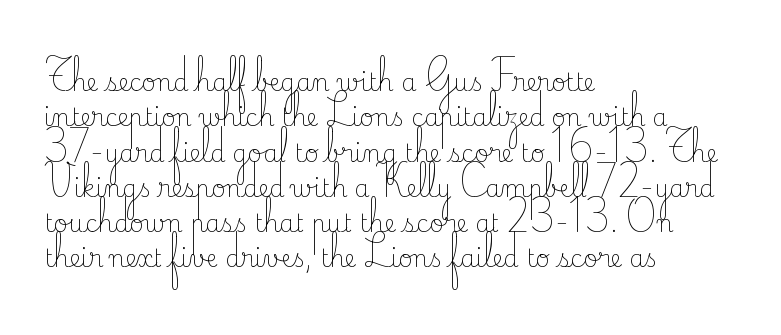
The image shows 24 px text type, upright; set left-aligned, normal line spacing (1.47x), normal letter spacing, not underlined.
